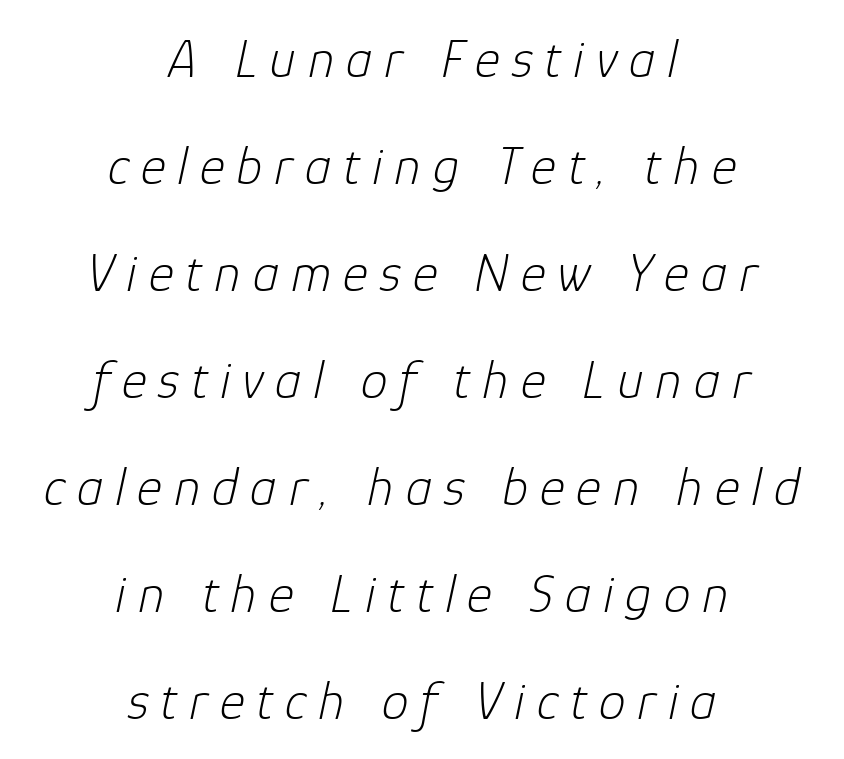
{"italic": "yes", "lean": "right", "slant_degrees": 12, "bold": "no", "weight": "light", "width": "normal", "stroke_contrast": "low", "x_height": "medium", "monospaced": "no", "underline": "no", "align": "center", "line_spacing": "loose", "line_spacing_ratio": 1.98, "letter_spacing": "wide", "letter_spacing_em": 0.22, "glyph_px": 54}
